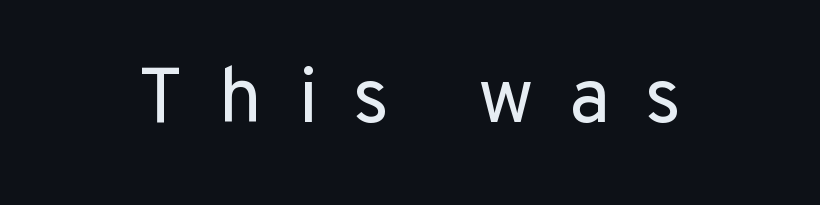
Q: Is the text bold? A: No.
Q: Is the text italic (slanted)? A: No, it is upright.
Q: Is the typeface a serif or a sans-serif typeface? A: Sans-serif.
Q: Is the text underlined? A: No.
Q: Is the spacing between letters normal or unusually wide? A: Unusually wide.
Q: Width (condensed, normal, or wide)? A: Normal.
Q: Stroke contrast? A: Low.
Q: x-height? A: Medium.
Q: Monospaced? A: No.
